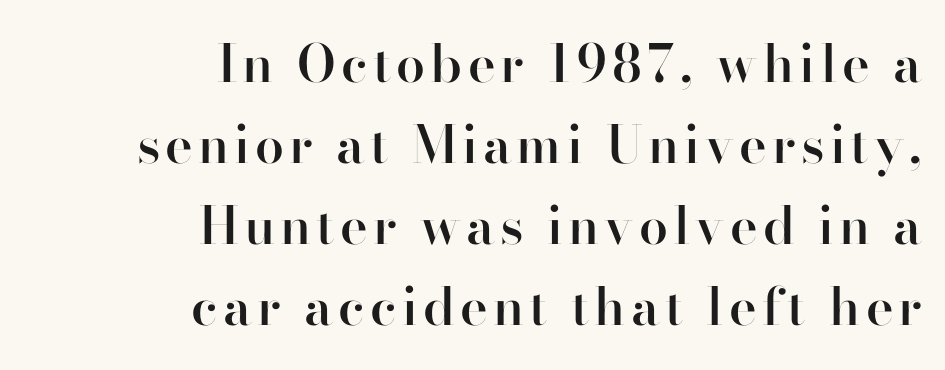
The ragged edge is on the left, which tells us the setting is flush right. Font category for this specimen: sans-serif. Italic: no, the glyphs are upright roman. A normal amount of white space separates one row of letters from the next.
